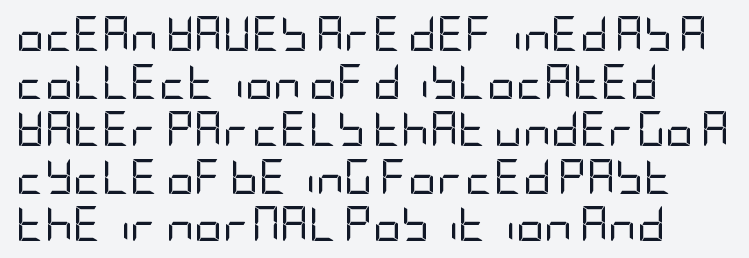
This sample keeps an unexceptional amount of space between lines. Posture: vertical. Check where the strokes stop: nothing finishes them off — pure sans. The foot of each line stays bare and open. Horizontal alignment here is leftward, the default for most running prose. A light-to-regular cut is what we see here.
